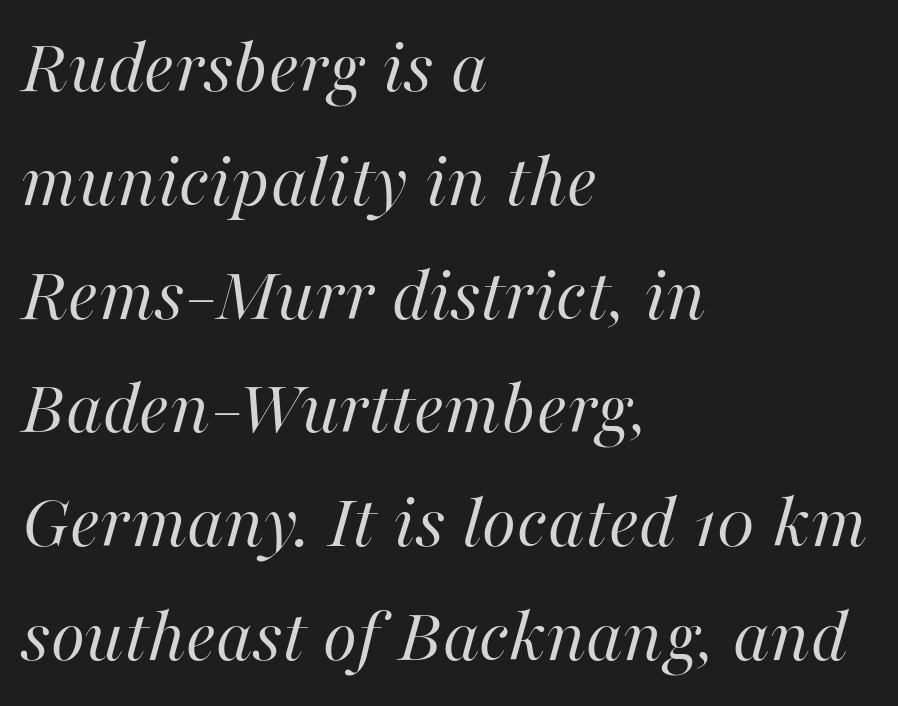
The strip under each line holds only bare page. Evenly set lines give the paragraph a standard silhouette. The letters sit at their default tracking, neither squeezed nor spread. You can tell it's italic because the verticals aren't actually vertical.
